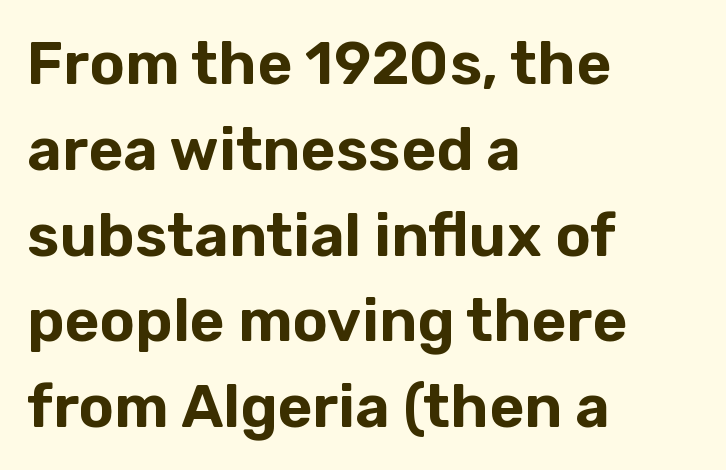
The designer left line spacing at the default. Is the letter spacing exaggerated? No — it looks like the ordinary default. Left-aligned paragraph, ragged on the right. Think of a printed novel: that variable character pitch is what you see here.
